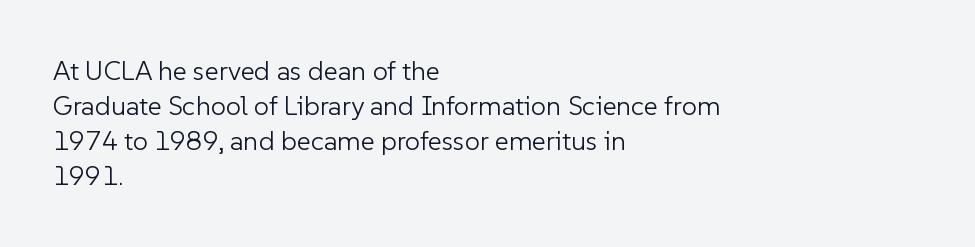
The image shows 27 px text type, upright; set left-aligned, normal line spacing (1.3x), normal letter spacing, not underlined.
